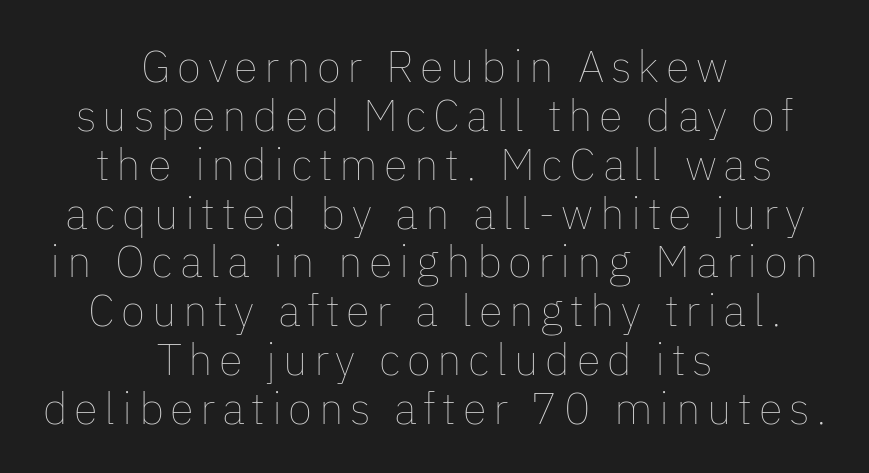
Has an underline been added? It has not. Line starts and ends both wander, symmetrically. The block of text is dense from top to bottom, with scant space between rows. The passage shown is typed in a proportional face where columns would drift. The axis of the letterforms is exactly vertical.
